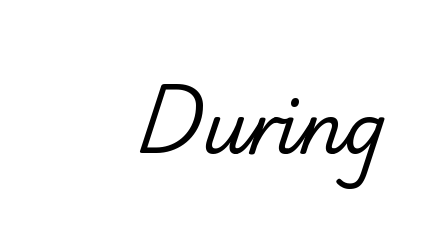
The rendering shows plain stroke endings on the letterforms — a sans-serif design. Each letter keeps its own natural width here, so spacing adapts to shape. The type is set solid horizontally, with unmodified tracking. No chunkiness to these letters — they're not bold. The baseline area is clear.
